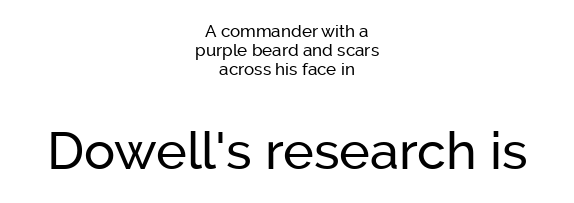
Q: Is the text italic (slanted)? A: No, it is upright.
Q: Is the typeface a serif or a sans-serif typeface? A: Sans-serif.
Q: Is the text underlined? A: No.
Q: How is the paragraph aligned? A: Centered.
Q: Is the spacing between letters normal or unusually wide? A: Normal.
Q: Is the spacing between lines tight, normal or loose? A: Tight.
Q: Which block of text is set in a larger size, the first (top) or the second (bottom)? A: The second (bottom) one.
Q: Width (condensed, normal, or wide)? A: Normal.
Q: Stroke contrast? A: Low.
Q: x-height? A: Medium.
Q: Monospaced? A: No.
